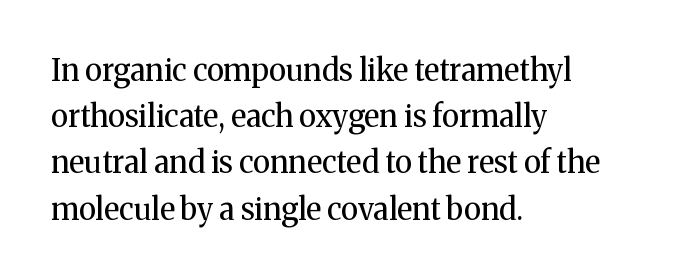
On a weight scale, this lands at 450 or below. Has an underline been added? It has not. Typographically, this falls in the serif category. The paragraph shown leans on its left margin. The typography opts for an upright posture over an oblique one. These lines are rendered in a variable-pitch font.
